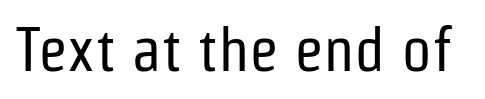
The image shows 61 px regular-weight, condensed sans-serif type, upright; set normal letter spacing, not underlined; low stroke contrast and a medium x-height.
